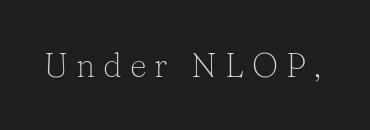
The image shows 33 px light serif type, upright; set unusually wide letter spacing (+0.24 em), not underlined; low stroke contrast and a medium x-height.
